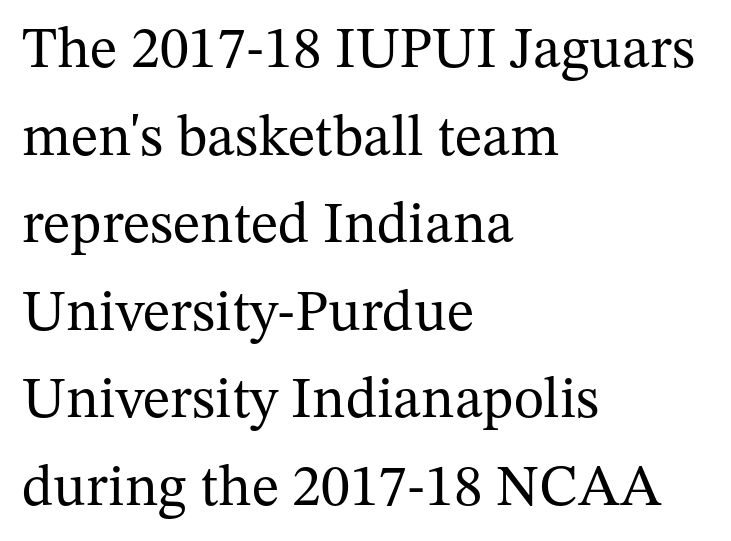
Does extra space separate the letters? No, they use regular spacing. Each letter keeps its own natural width here, so spacing adapts to shape. This is not heavy type; no bold has been used. Compared with typical paragraphs, the rows here are spaced about the same.
